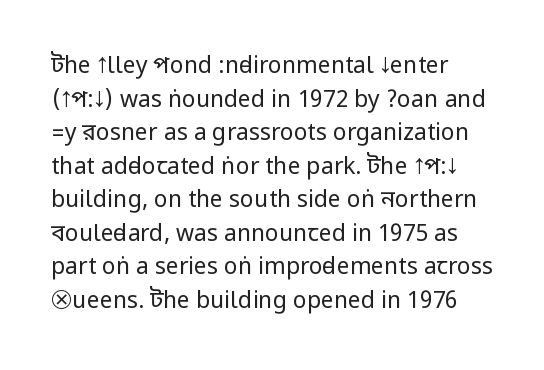
The image shows 23 px text type, upright; set left-aligned, normal line spacing (1.46x), normal letter spacing, not underlined.
